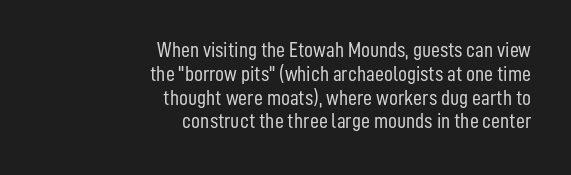
The image shows 22 px text type, upright; set right-aligned, tight line spacing (1.08x), normal letter spacing, not underlined.
